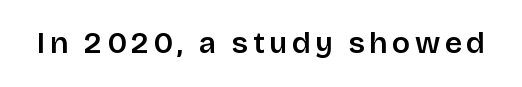
Q: Is the text italic (slanted)? A: No, it is upright.
Q: Is the typeface a serif or a sans-serif typeface? A: Sans-serif.
Q: Is the text underlined? A: No.
Q: Width (condensed, normal, or wide)? A: Normal.
Q: Stroke contrast? A: Low.
Q: x-height? A: Large.
Q: Monospaced? A: No.
